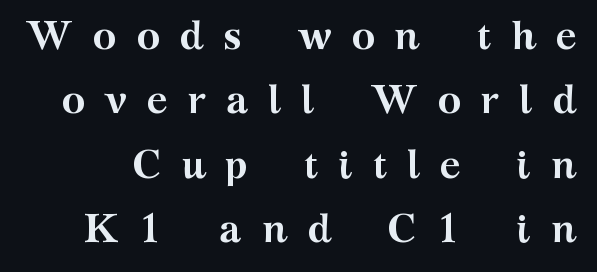
{"serif": "yes", "italic": "no", "bold": "yes", "weight": "semibold", "width": "wide", "stroke_contrast": "medium", "x_height": "medium", "monospaced": "no", "underline": "no", "line_spacing": "normal", "line_spacing_ratio": 1.61, "letter_spacing": "wide", "letter_spacing_em": 0.49, "glyph_px": 40}
